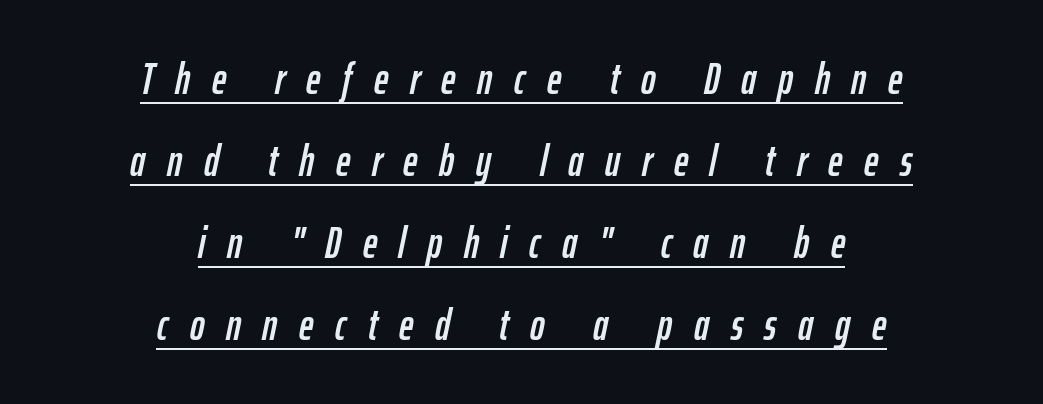
Q: Is the text italic (slanted)? A: Yes, it leans right by about 12 degrees.
Q: Is the text underlined? A: Yes.
Q: How is the paragraph aligned? A: Centered.
Q: Is the spacing between letters normal or unusually wide? A: Unusually wide.
Q: Width (condensed, normal, or wide)? A: Condensed.
Q: Stroke contrast? A: Low.
Q: x-height? A: Medium.
Q: Monospaced? A: No.
